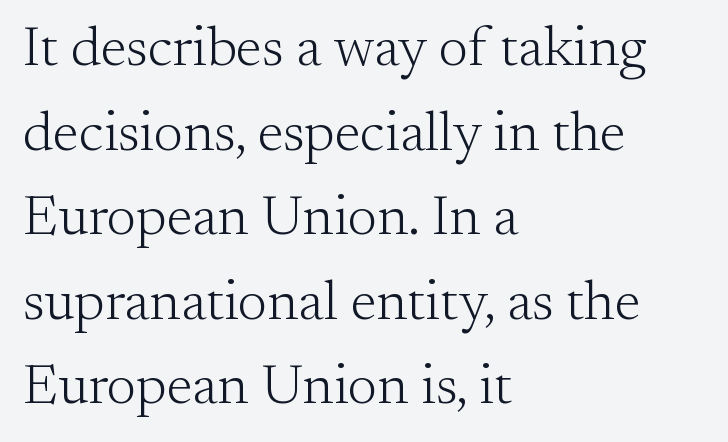
The image shows 56 px light serif type, upright; set left-aligned, normal line spacing (1.51x), normal letter spacing, not underlined; medium stroke contrast and a small x-height.
